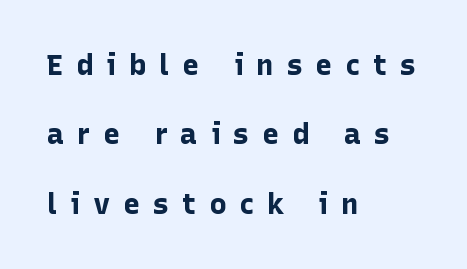
The space beneath each line is pristine and unruled. These words are printed bold, with thick strokes throughout. The letters stand upright; this is a roman face. Stroke terminals: plain, sans-serif.
